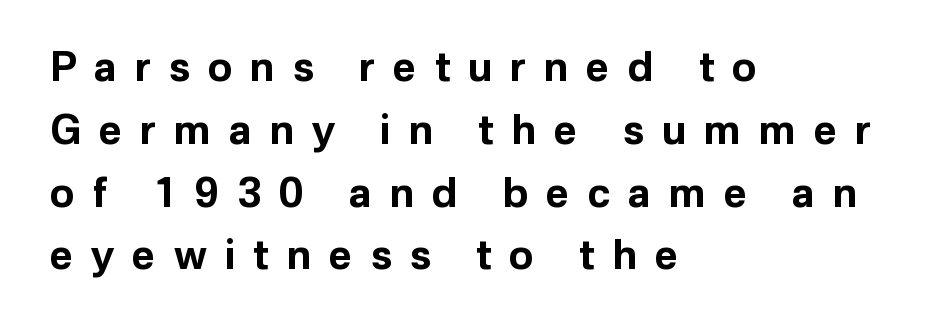
{"serif": "no", "italic": "no", "bold": "yes", "weight": "bold", "width": "normal", "stroke_contrast": "low", "x_height": "medium", "monospaced": "no", "underline": "no", "align": "left", "line_spacing": "normal", "line_spacing_ratio": 1.57, "letter_spacing": "wide", "letter_spacing_em": 0.45, "glyph_px": 40}
